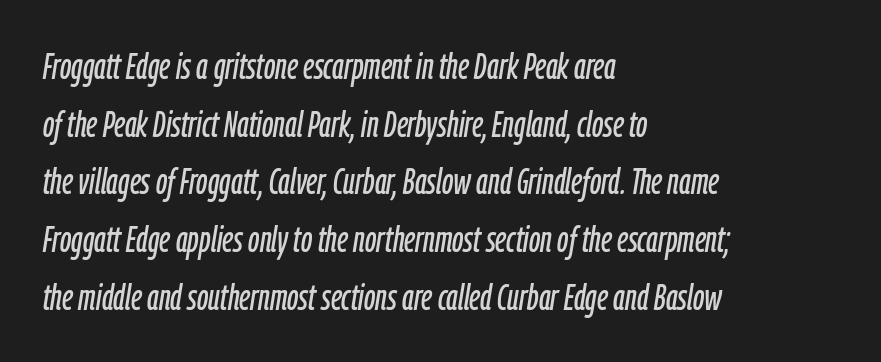
Line spacing here is normal. The typography opts for an oblique posture over an upright one. Check under the words: just untouched page. Tracking value appears to be zero — textbook default spacing. Each line starts at the same left margin while the right side varies. The rendering uses natural spacing where letterforms have individual widths.
